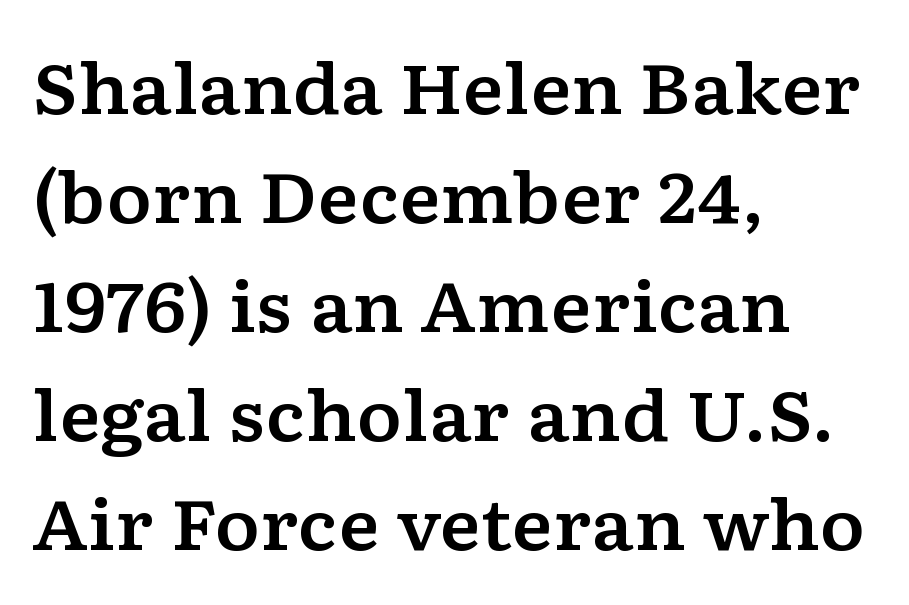
{"serif": "yes", "italic": "no", "width": "wide", "stroke_contrast": "low", "x_height": "medium", "monospaced": "no", "underline": "no", "align": "left", "line_spacing": "normal", "line_spacing_ratio": 1.58, "letter_spacing": "normal", "letter_spacing_em": 0.0, "glyph_px": 69}
